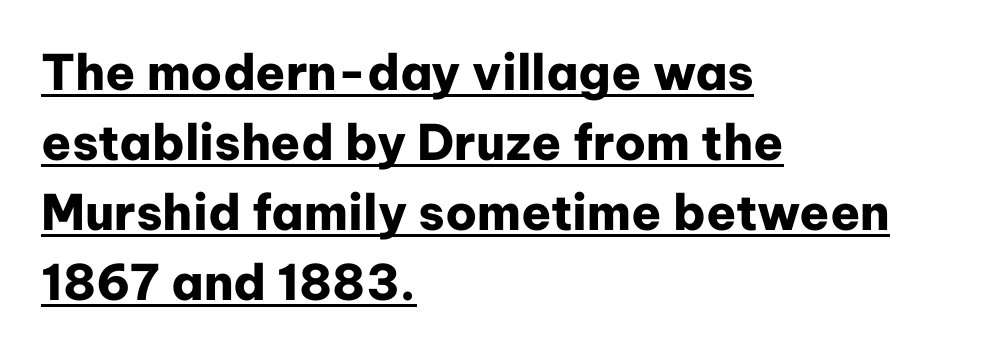
Q: Is the text bold? A: Yes.
Q: Is the text italic (slanted)? A: No, it is upright.
Q: Is the typeface a serif or a sans-serif typeface? A: Sans-serif.
Q: Is the text underlined? A: Yes.
Q: How is the paragraph aligned? A: Left-aligned.
Q: Is the spacing between letters normal or unusually wide? A: Normal.
Q: Is the spacing between lines tight, normal or loose? A: Normal.
Q: Width (condensed, normal, or wide)? A: Normal.
Q: Stroke contrast? A: Low.
Q: x-height? A: Medium.
Q: Monospaced? A: No.
